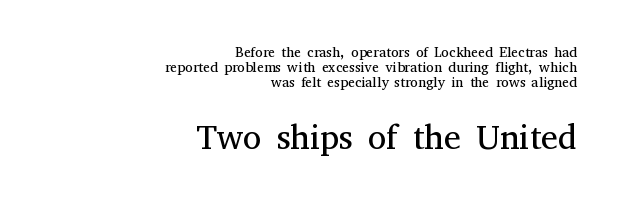
Q: Is the text bold? A: No.
Q: Is the text italic (slanted)? A: No, it is upright.
Q: Is the typeface a serif or a sans-serif typeface? A: Serif.
Q: Is the text underlined? A: No.
Q: How is the paragraph aligned? A: Right-aligned.
Q: Is the spacing between letters normal or unusually wide? A: Normal.
Q: Is the spacing between lines tight, normal or loose? A: Tight.
Q: Which block of text is set in a larger size, the first (top) or the second (bottom)? A: The second (bottom) one.
Q: Width (condensed, normal, or wide)? A: Normal.
Q: Stroke contrast? A: Medium.
Q: x-height? A: Medium.
Q: Monospaced? A: No.
